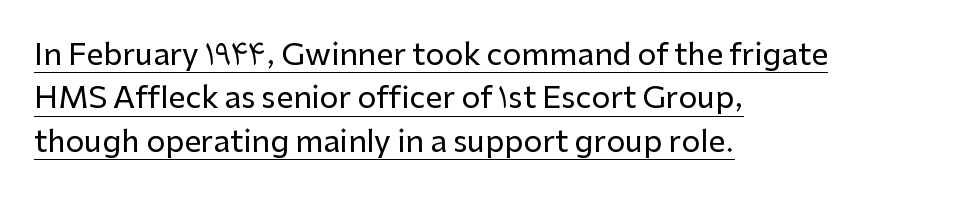
Q: Is the text italic (slanted)? A: No, it is upright.
Q: Is the typeface a serif or a sans-serif typeface? A: Sans-serif.
Q: Is the text underlined? A: Yes.
Q: How is the paragraph aligned? A: Left-aligned.
Q: Is the spacing between letters normal or unusually wide? A: Normal.
Q: Is the spacing between lines tight, normal or loose? A: Normal.
Q: Width (condensed, normal, or wide)? A: Normal.
Q: Stroke contrast? A: Low.
Q: x-height? A: Medium.
Q: Monospaced? A: No.
